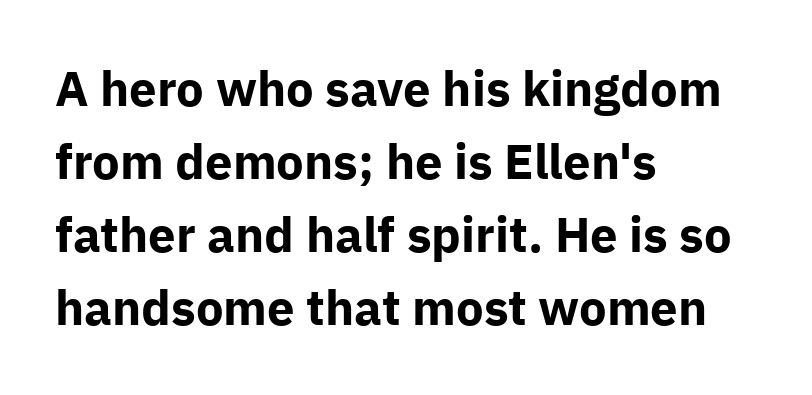
Q: Is the text bold? A: Yes.
Q: Is the text italic (slanted)? A: No, it is upright.
Q: Is the typeface a serif or a sans-serif typeface? A: Sans-serif.
Q: Is the text underlined? A: No.
Q: How is the paragraph aligned? A: Left-aligned.
Q: Is the spacing between letters normal or unusually wide? A: Normal.
Q: Is the spacing between lines tight, normal or loose? A: Normal.
Q: Width (condensed, normal, or wide)? A: Normal.
Q: Stroke contrast? A: Low.
Q: x-height? A: Medium.
Q: Monospaced? A: No.
